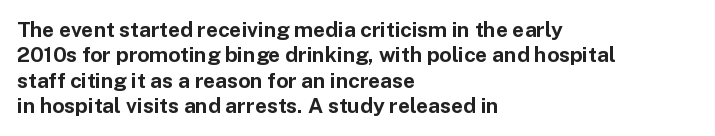
The gaps between neighbouring characters are ordinary and unremarkable. Heavy, bold letterforms. Posture: straight, roman, zero tilt. Caption: multi-line text, flush left, ragged right. Clear beneath every line of the passage.
